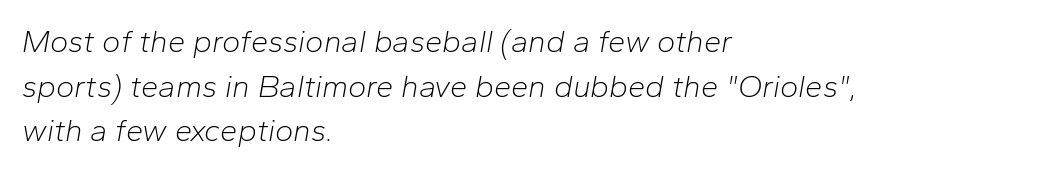
The image shows 31 px light type, italic (leaning right); set left-aligned, normal line spacing (1.44x), normal letter spacing, not underlined; low stroke contrast and a medium x-height.
